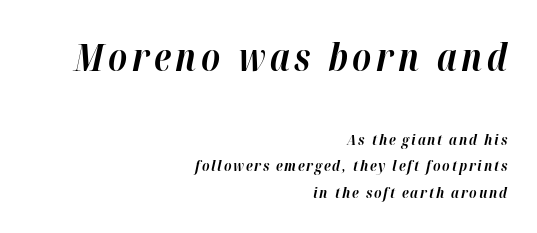
Q: Is the text bold? A: Yes.
Q: Is the text italic (slanted)? A: Yes, it leans right by about 12 degrees.
Q: Is the text underlined? A: No.
Q: How is the paragraph aligned? A: Right-aligned.
Q: Which block of text is set in a larger size, the first (top) or the second (bottom)? A: The first (top) one.
Q: Width (condensed, normal, or wide)? A: Normal.
Q: Stroke contrast? A: High.
Q: x-height? A: Medium.
Q: Monospaced? A: No.
